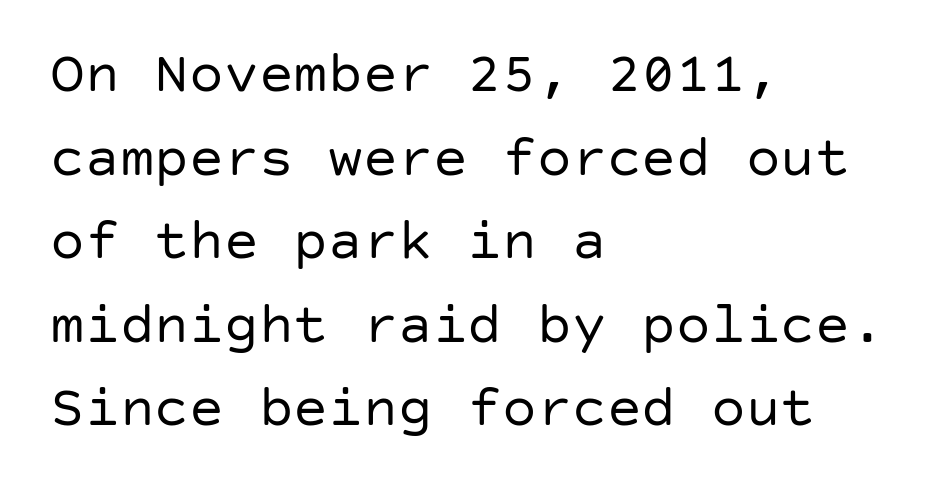
Q: Is the text bold? A: No.
Q: Is the text italic (slanted)? A: No, it is upright.
Q: Is the typeface a serif or a sans-serif typeface? A: Sans-serif.
Q: Is the text underlined? A: No.
Q: How is the paragraph aligned? A: Left-aligned.
Q: Is the spacing between letters normal or unusually wide? A: Normal.
Q: Is the spacing between lines tight, normal or loose? A: Normal.
Q: Width (condensed, normal, or wide)? A: Normal.
Q: Stroke contrast? A: Low.
Q: x-height? A: Large.
